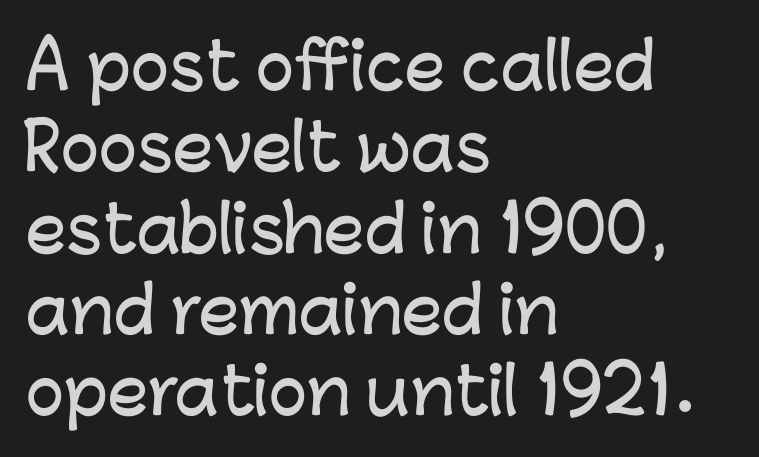
The passage shown has conventional tracking throughout. Unlike italic type, these characters show no tilt at all. In terms of leading, this rendering sits right in the middle. Typographically, this falls in the sans-serif category. The space directly below the letters is spotless.
